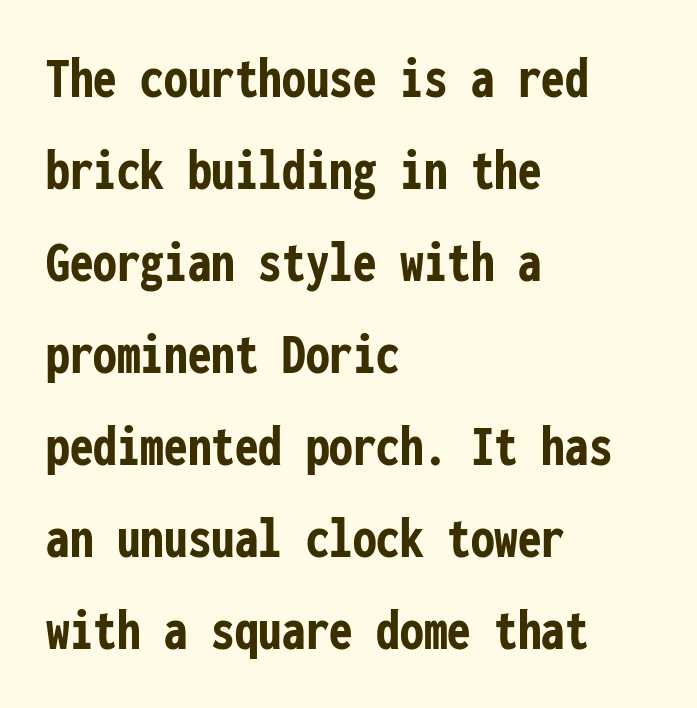
The image shows 59 px semibold, condensed sans-serif type, upright, monospaced; set left-aligned, normal line spacing (1.56x), normal letter spacing, not underlined; low stroke contrast and a medium x-height.
